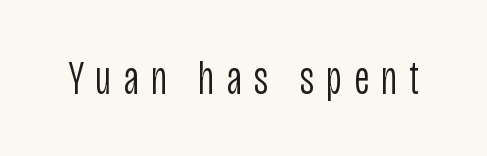
{"serif": "no", "italic": "no", "bold": "no", "weight": "light", "width": "condensed", "stroke_contrast": "low", "x_height": "large", "monospaced": "no", "underline": "no", "letter_spacing": "wide", "letter_spacing_em": 0.25, "glyph_px": 48}
